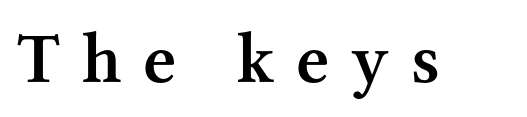
{"serif": "yes", "italic": "no", "bold": "semi", "weight": "semibold", "width": "normal", "stroke_contrast": "medium", "x_height": "medium", "monospaced": "no", "underline": "no", "letter_spacing": "wide", "letter_spacing_em": 0.3, "glyph_px": 72}
